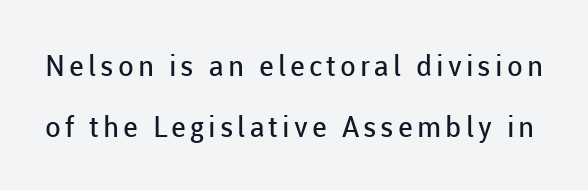
Q: Is the text bold? A: No.
Q: Is the text italic (slanted)? A: No, it is upright.
Q: Is the typeface a serif or a sans-serif typeface? A: Sans-serif.
Q: Is the text underlined? A: No.
Q: Is the spacing between lines tight, normal or loose? A: Loose.
Q: Width (condensed, normal, or wide)? A: Normal.
Q: Stroke contrast? A: Low.
Q: x-height? A: Medium.
Q: Monospaced? A: No.
